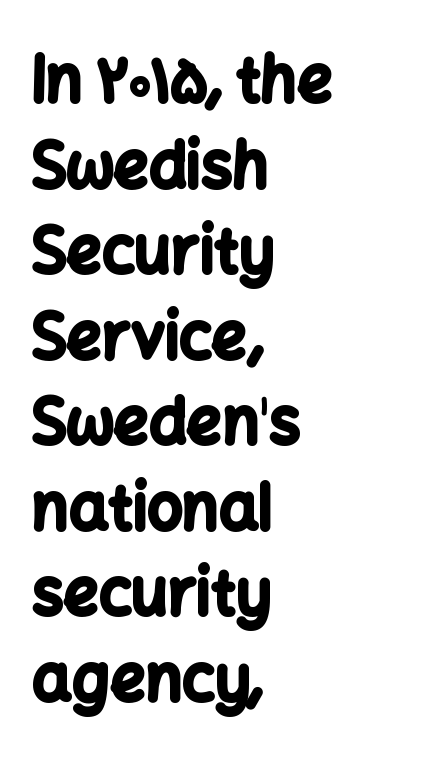
The image shows 62 px bold sans-serif type, upright; set left-aligned, normal line spacing (1.38x), normal letter spacing, not underlined; low stroke contrast and a medium x-height.
